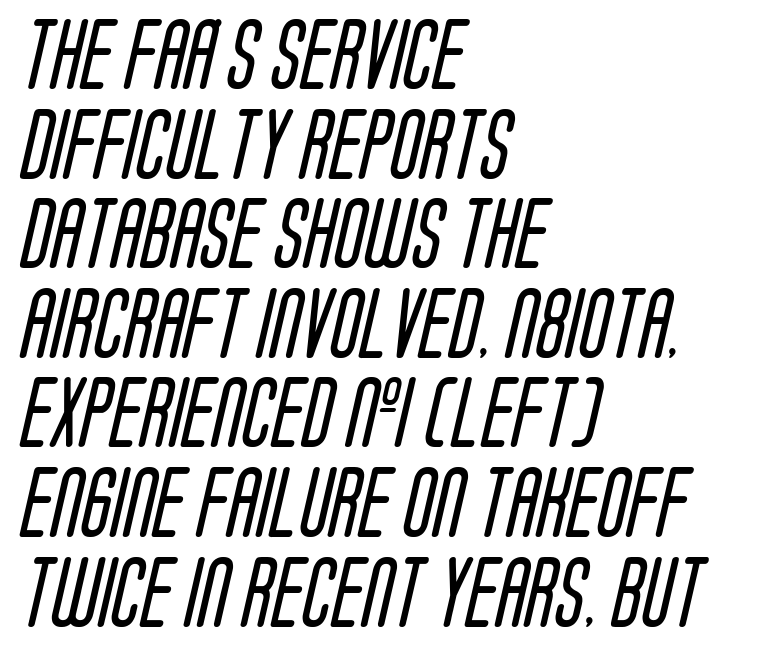
Look at the bottom of the vertical strokes: they stop flat, with no serifs. A normal amount of white space separates one row of letters from the next. The face used here is proportionally spaced, like ordinary book or web type. The characters are drawn with everyday or finer stroke widths. The gaps between neighbouring characters are ordinary and unremarkable. Has an underline been added? It has not.
